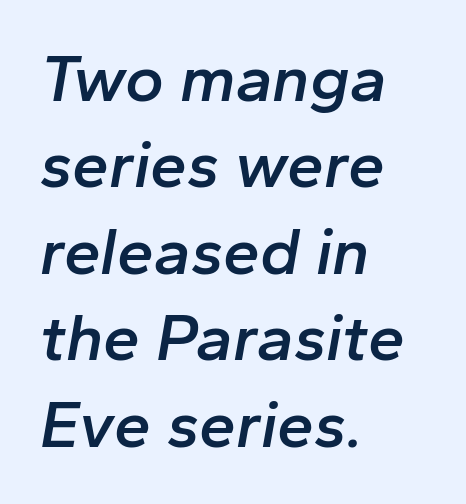
Q: Is the text bold? A: Semi-bold.
Q: Is the text italic (slanted)? A: Yes, it leans right by about 10 degrees.
Q: Is the text underlined? A: No.
Q: How is the paragraph aligned? A: Left-aligned.
Q: Is the spacing between letters normal or unusually wide? A: Normal.
Q: Is the spacing between lines tight, normal or loose? A: Normal.
Q: Width (condensed, normal, or wide)? A: Normal.
Q: Stroke contrast? A: Low.
Q: x-height? A: Medium.
Q: Monospaced? A: No.
